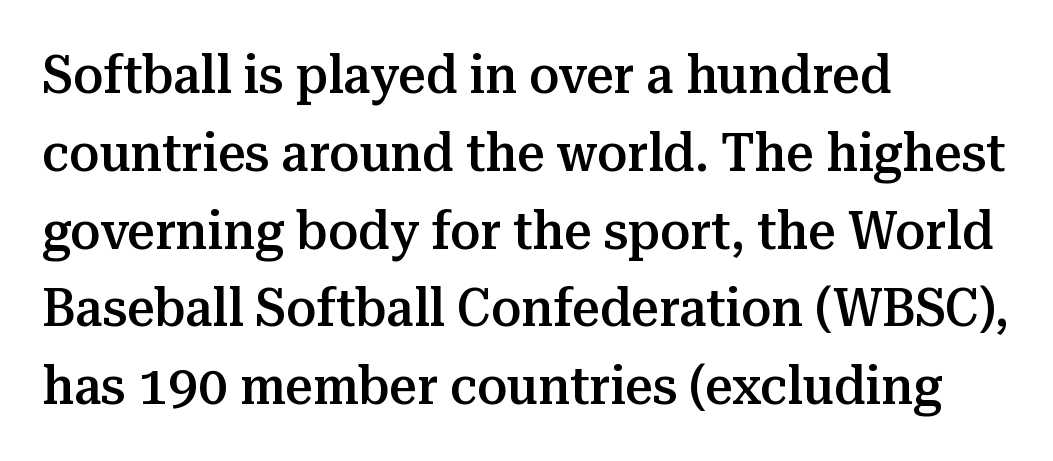
Q: Is the text bold? A: Semi-bold.
Q: Is the text italic (slanted)? A: No, it is upright.
Q: Is the typeface a serif or a sans-serif typeface? A: Serif.
Q: Is the text underlined? A: No.
Q: How is the paragraph aligned? A: Left-aligned.
Q: Is the spacing between letters normal or unusually wide? A: Normal.
Q: Is the spacing between lines tight, normal or loose? A: Normal.
Q: Width (condensed, normal, or wide)? A: Normal.
Q: Stroke contrast? A: Medium.
Q: x-height? A: Medium.
Q: Monospaced? A: No.
